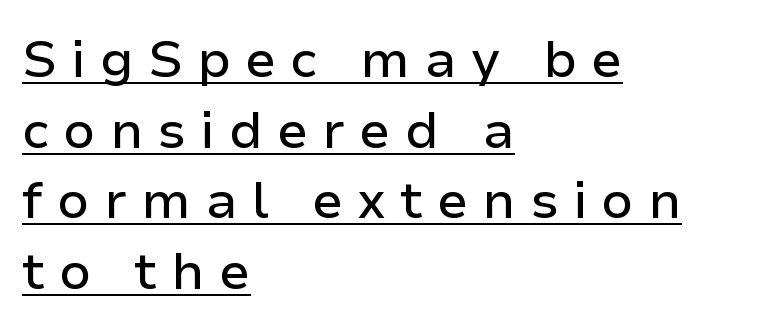
The image shows 52 px sans-serif type, upright; set left-aligned, normal line spacing (1.36x), unusually wide letter spacing (+0.27 em), underlined; low stroke contrast and a medium x-height.
